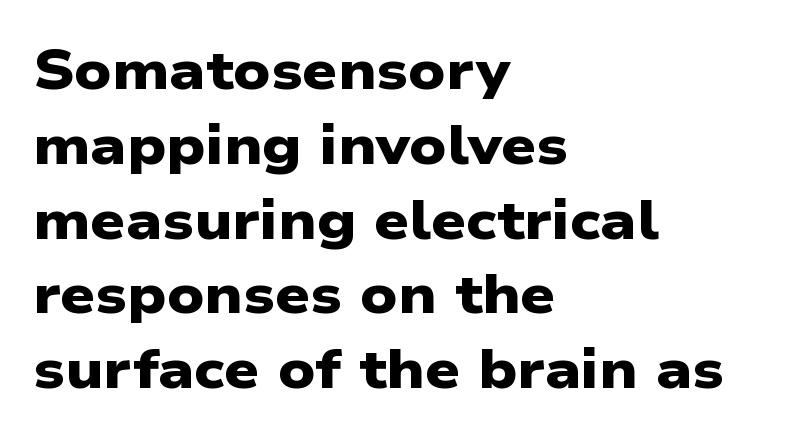
To sum up the face: it is a sans, with no serifs. Students, note that the glyphs here touch the page at normal intervals. Each new line begins a customary step beneath the previous one. Here the designer chose a conventional face with non-uniform glyph widths. The sample has been set heavy, in full bold. Nobody drew a line under any word here.
